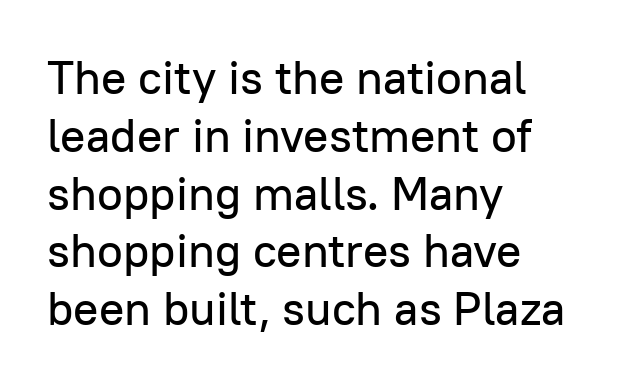
The image shows 47 px sans-serif type, upright; set left-aligned, line spacing 1.23x, normal letter spacing, not underlined; low stroke contrast and a medium x-height.
